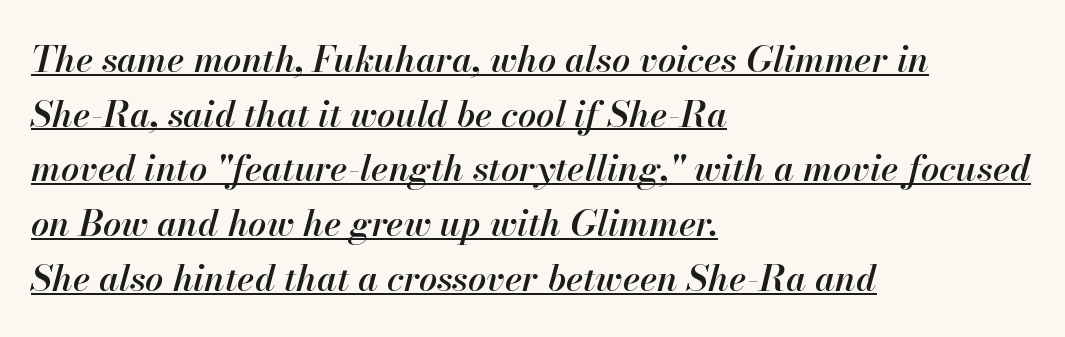
The image shows 36 px semibold type, italic (leaning right); set left-aligned, normal line spacing (1.52x), normal letter spacing, underlined; high stroke contrast and a small x-height.
